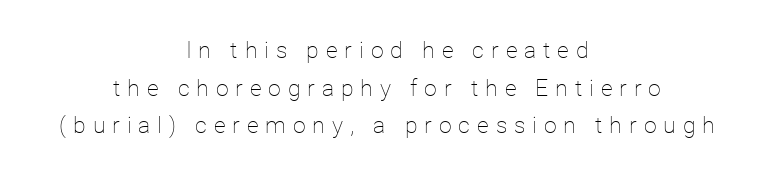
{"italic": "no", "bold": "no", "underline": "no", "align": "center", "line_spacing": "normal", "line_spacing_ratio": 1.64, "letter_spacing": "wide", "letter_spacing_em": 0.3, "glyph_px": 23}
